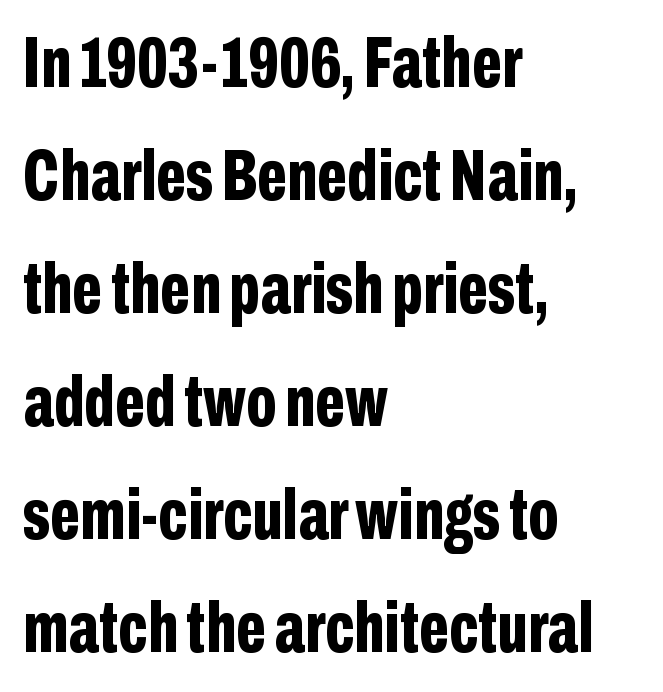
Q: Is the text bold? A: Yes.
Q: Is the text italic (slanted)? A: No, it is upright.
Q: Is the typeface a serif or a sans-serif typeface? A: Sans-serif.
Q: Is the text underlined? A: No.
Q: How is the paragraph aligned? A: Left-aligned.
Q: Is the spacing between letters normal or unusually wide? A: Normal.
Q: Is the spacing between lines tight, normal or loose? A: Normal.
Q: Width (condensed, normal, or wide)? A: Condensed.
Q: Stroke contrast? A: Low.
Q: x-height? A: Medium.
Q: Monospaced? A: No.
